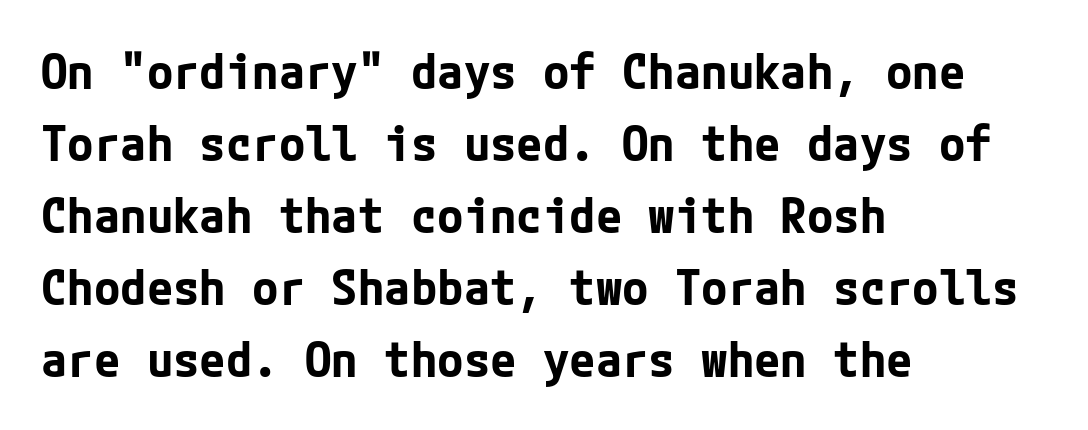
The strip under each line holds only bare page. In terms of letterspacing, this is plain default setting. Weight check: bold — yes, fully. Every stem runs plumb, perpendicular to the baseline.
